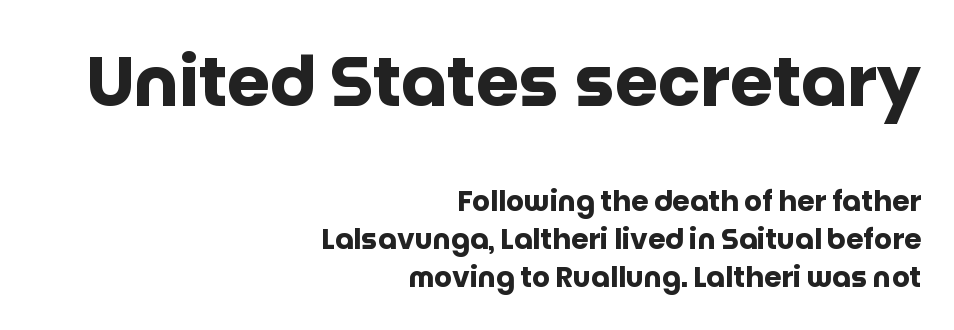
The image shows 69 px heavy sans-serif type, upright; set right-aligned, normal line spacing (1.35x), normal letter spacing, not underlined; the first (top) block is 2.46x larger; low stroke contrast and a large x-height.
